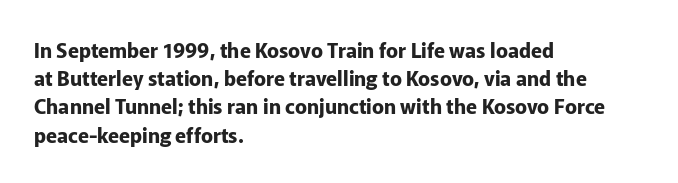
{"italic": "no", "bold": "yes", "underline": "no", "align": "left", "line_spacing": "normal", "line_spacing_ratio": 1.41, "letter_spacing": "normal", "letter_spacing_em": 0.0, "glyph_px": 20}
